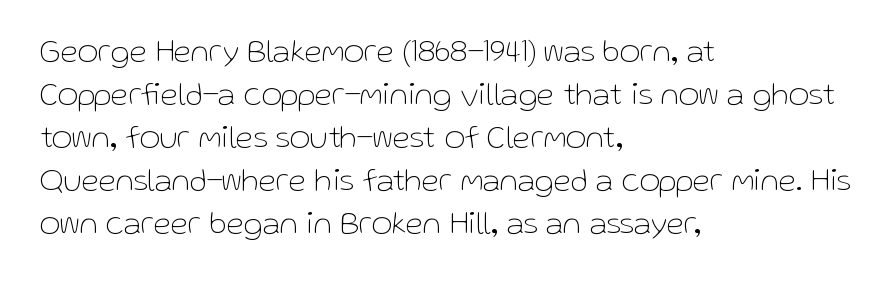
{"serif": "no", "italic": "no", "bold": "no", "weight": "thin", "width": "normal", "stroke_contrast": "low", "x_height": "medium", "monospaced": "no", "underline": "no", "align": "left", "line_spacing": "normal", "line_spacing_ratio": 1.34, "letter_spacing": "normal", "letter_spacing_em": 0.0, "glyph_px": 32}
